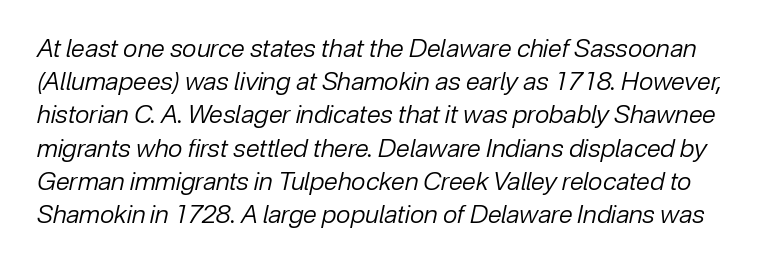
Beneath every word, the page is bare. If you drew a line through each stem, it would be angled. Is the letter spacing exaggerated? No — it looks like the ordinary default. Vertical spacing — default. No heavy texture on the line: the type isn't bold.
